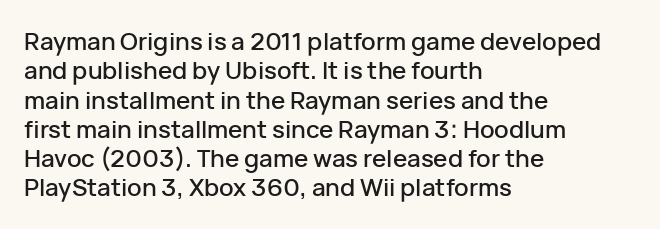
{"italic": "no", "underline": "no", "align": "left", "line_spacing_ratio": 1.22, "letter_spacing": "normal", "letter_spacing_em": 0.0, "glyph_px": 24}
